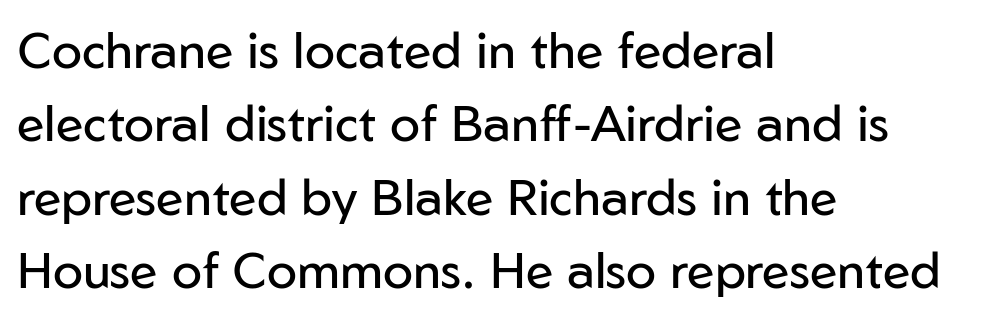
{"serif": "no", "italic": "no", "bold": "no", "weight": "regular", "width": "normal", "stroke_contrast": "low", "x_height": "medium", "monospaced": "no", "underline": "no", "align": "left", "line_spacing": "normal", "line_spacing_ratio": 1.47, "letter_spacing": "normal", "letter_spacing_em": 0.0, "glyph_px": 50}
